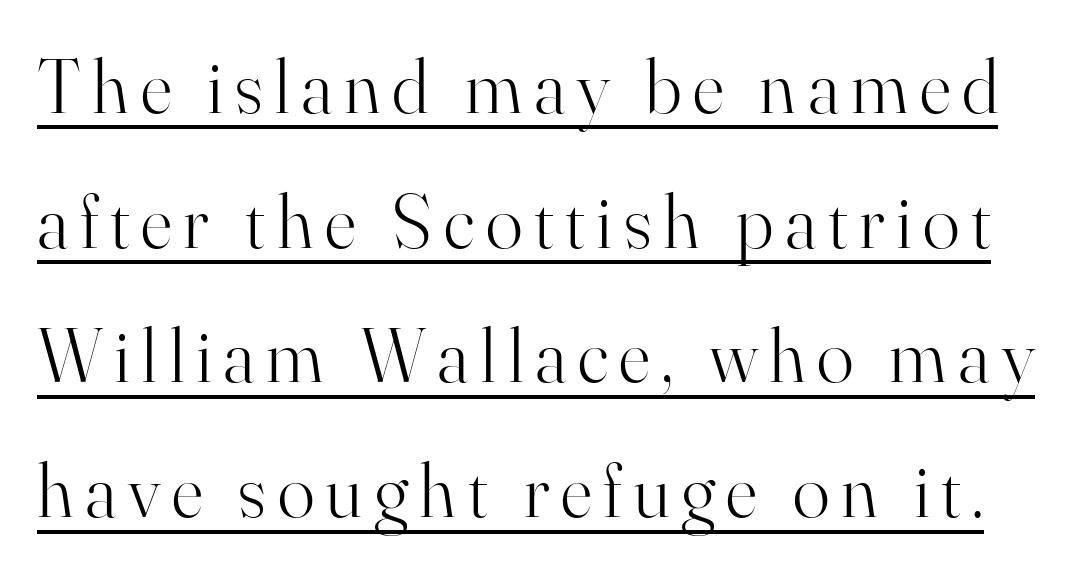
The image shows 77 px light serif type, upright; set line spacing 1.75x, underlined; high stroke contrast and a small x-height.
